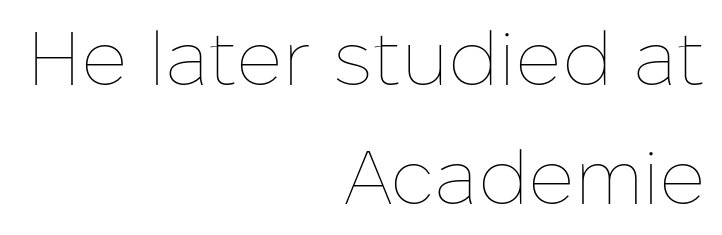
A roman cut, with each character standing at attention. The foot of each line stays bare and open. The ragged edge is on the left, which tells us the setting is flush right. The rendering uses natural spacing where letterforms have individual widths. The lines sit at an ordinary, default distance from one another. A typesetter would call this zero additional tracking.
